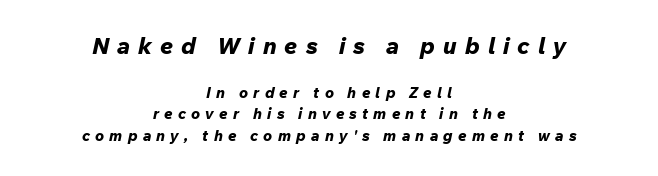
Both edges are ragged and mirror each other, which tells us the setting is centered. Vertical spacing — default. On the weight axis this lands at bold, roughly 700. The glyphs are unaccompanied by any horizontal stroke below them. An italicized treatment has been applied to the whole sample.
